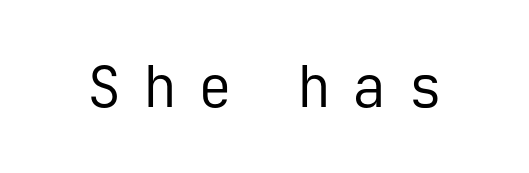
Does the lettering tilt? It doesn't — this is upright. Classification — sans serif. Short note: letters widely spaced. The typeface has the unassuming heft of standard copy or less.
